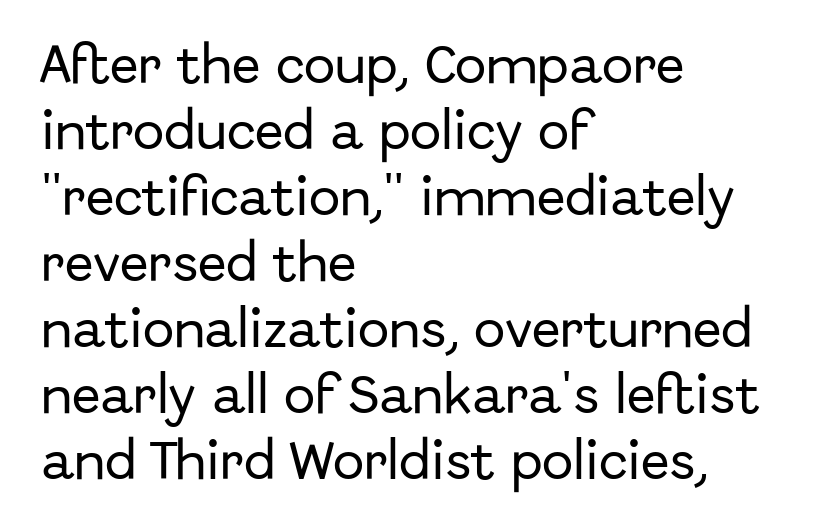
Q: Is the text italic (slanted)? A: No, it is upright.
Q: Is the typeface a serif or a sans-serif typeface? A: Sans-serif.
Q: Is the text underlined? A: No.
Q: How is the paragraph aligned? A: Left-aligned.
Q: Is the spacing between letters normal or unusually wide? A: Normal.
Q: Is the spacing between lines tight, normal or loose? A: Normal.
Q: Width (condensed, normal, or wide)? A: Normal.
Q: Stroke contrast? A: Low.
Q: x-height? A: Medium.
Q: Monospaced? A: No.
